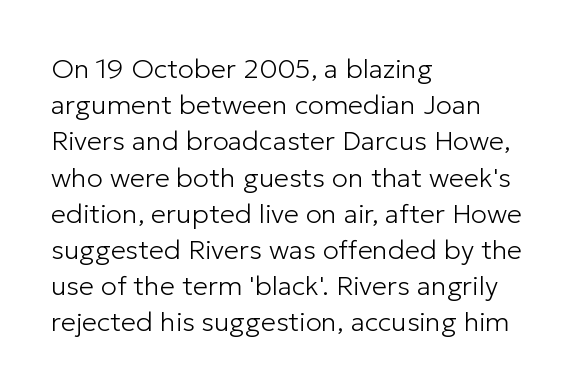
{"italic": "no", "bold": "no", "underline": "no", "align": "left", "line_spacing": "normal", "line_spacing_ratio": 1.34, "letter_spacing": "normal", "letter_spacing_em": 0.0, "glyph_px": 27}
